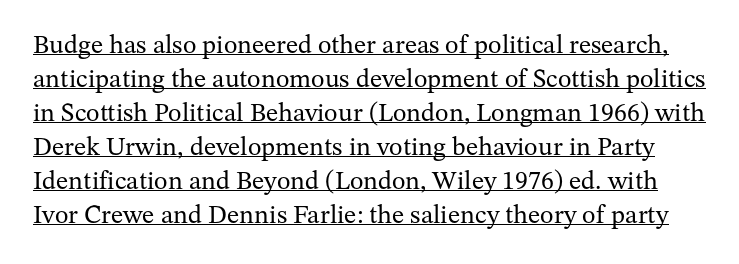
Descenders here cross a horizontal rule under the line. A typesetter would call this leading conventional body-copy spacing. Italic: no, the glyphs are upright roman. These glyphs show unthickened strokes, regular width or finer.
